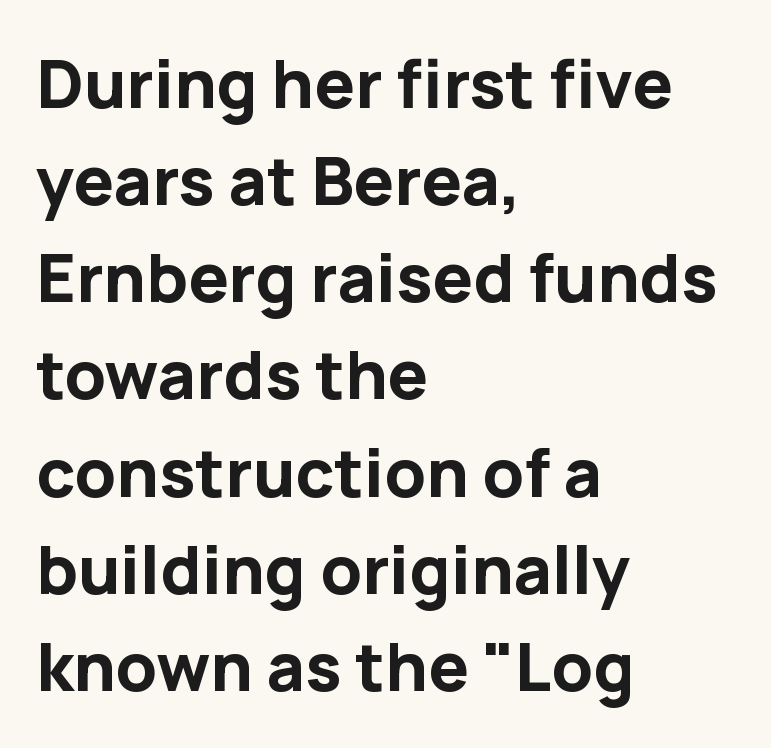
Q: Is the text bold? A: Yes.
Q: Is the text italic (slanted)? A: No, it is upright.
Q: Is the typeface a serif or a sans-serif typeface? A: Sans-serif.
Q: Is the text underlined? A: No.
Q: How is the paragraph aligned? A: Left-aligned.
Q: Is the spacing between letters normal or unusually wide? A: Normal.
Q: Is the spacing between lines tight, normal or loose? A: Normal.
Q: Width (condensed, normal, or wide)? A: Normal.
Q: Stroke contrast? A: Low.
Q: x-height? A: Medium.
Q: Monospaced? A: No.
